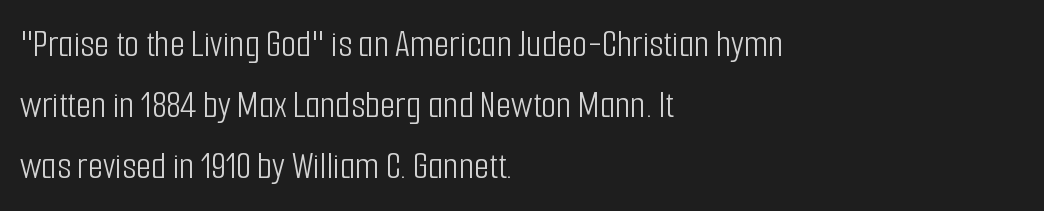
The image shows 39 px light, condensed sans-serif type, upright; set left-aligned, normal line spacing (1.57x), normal letter spacing, not underlined; low stroke contrast and a medium x-height.
